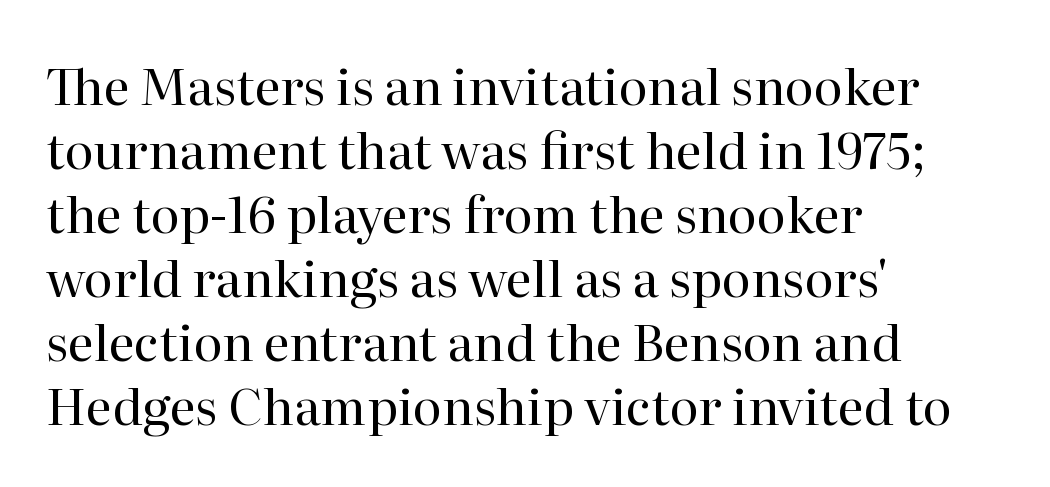
Reading down the column, the eye jumps a familiar distance to each next line. Stroke terminals: seriffed. Underline: absent. The passage shown is typed in a proportional face where columns would drift. Casual observation: everything's shoved over to the left. Vertical stems look standard width or narrower in stroke.
